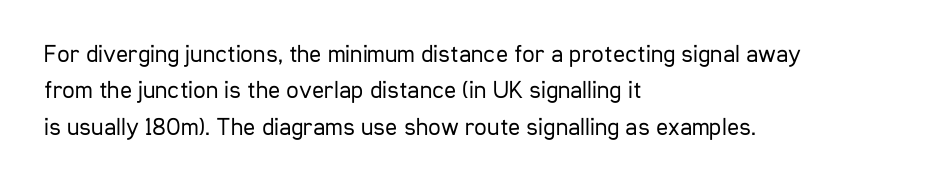
In terms of posture, this sample is upright. The passage shown has conventional tracking throughout. The zone under the glyphs is completely vacant. The lines are quadded left. These glyphs show unthickened strokes, regular width or finer. Rows of type keep a routine distance in the vertical direction.
